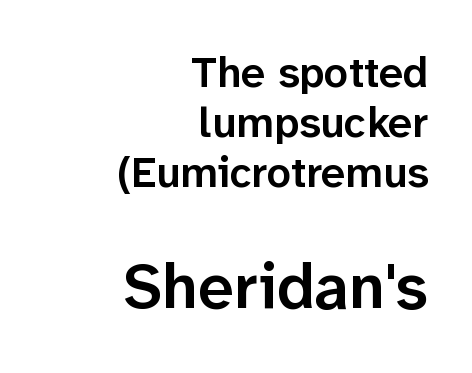
The image shows 64 px semibold sans-serif type, upright; set right-aligned, line spacing 1.16x, normal letter spacing, not underlined; the second (bottom) block is 1.49x larger; low stroke contrast and a medium x-height.
